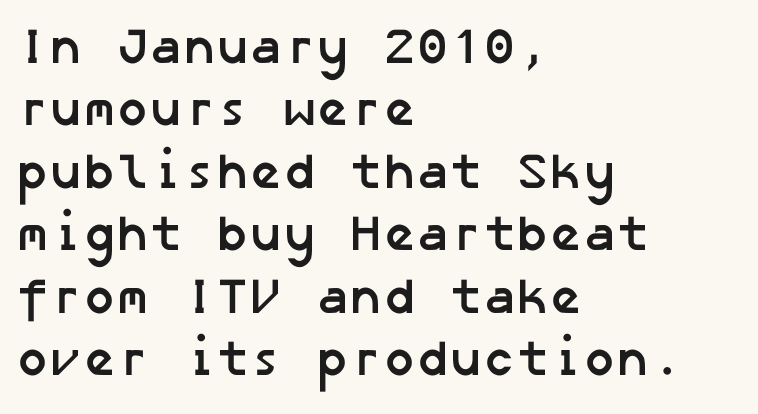
Unmarked baselines from the first word to the last. Caption: bold face, heavy strokes. Check where the strokes stop: nothing finishes them off — pure sans. Teacher's note: observe the even left margin — that is flush-left alignment.
